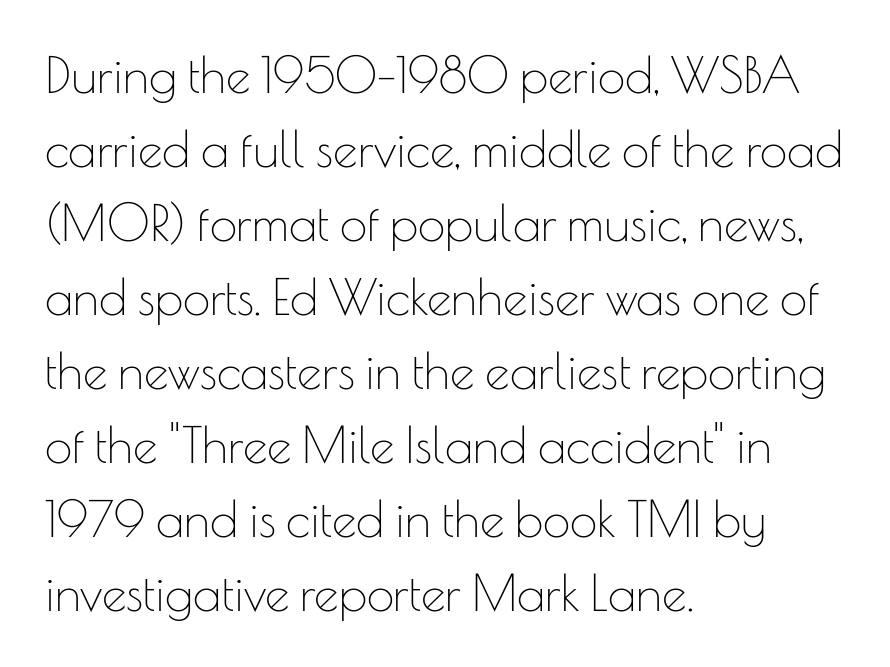
Q: Is the text bold? A: No.
Q: Is the text italic (slanted)? A: No, it is upright.
Q: Is the typeface a serif or a sans-serif typeface? A: Sans-serif.
Q: Is the text underlined? A: No.
Q: How is the paragraph aligned? A: Left-aligned.
Q: Is the spacing between letters normal or unusually wide? A: Normal.
Q: Is the spacing between lines tight, normal or loose? A: Normal.
Q: Width (condensed, normal, or wide)? A: Normal.
Q: Stroke contrast? A: Low.
Q: x-height? A: Small.
Q: Monospaced? A: No.
